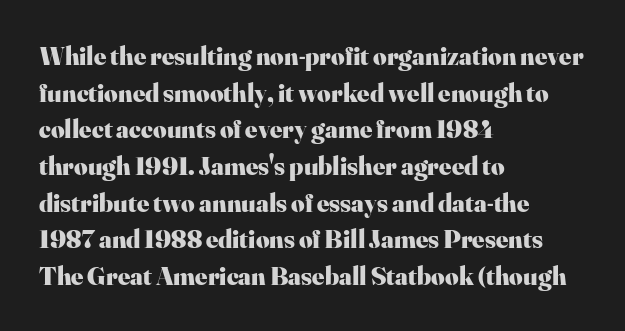
Caption: multi-line text, flush left, ragged right. Look at the tracking — it's just the regular setting, nothing added. Upright lettering throughout. The passage shown is emphatically bold. The passage shown is not underscored anywhere.
